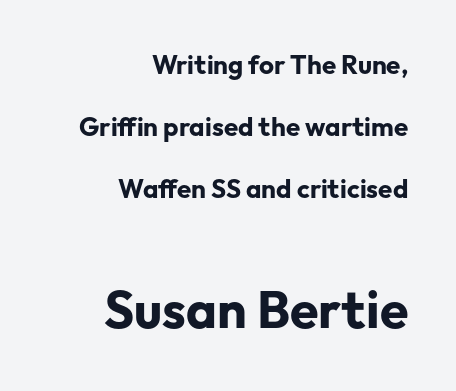
Stroke terminals: plain, sans-serif. This sample has the flowing, uneven cadence of proportional lettering. Glance below the letters and you will spot only blank space. Each line ends at the same right margin while the left side varies.
